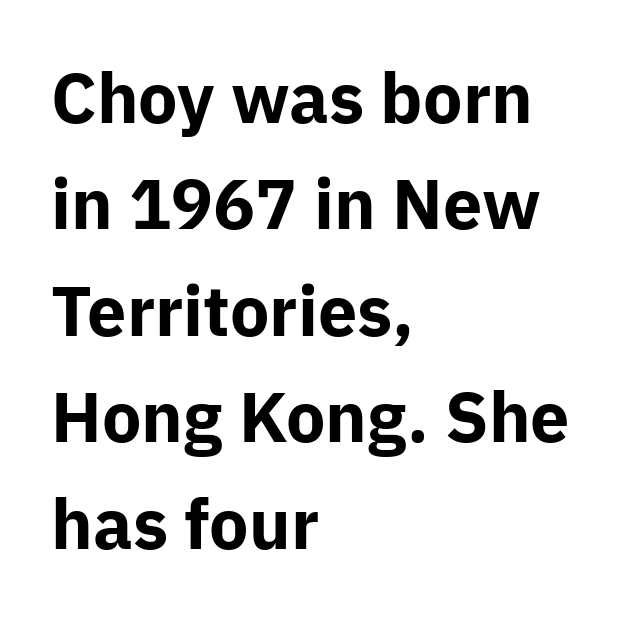
{"serif": "no", "italic": "no", "bold": "yes", "weight": "bold", "width": "normal", "stroke_contrast": "low", "x_height": "medium", "monospaced": "no", "underline": "no", "align": "left", "line_spacing": "normal", "line_spacing_ratio": 1.52, "letter_spacing": "normal", "letter_spacing_em": 0.0, "glyph_px": 70}
